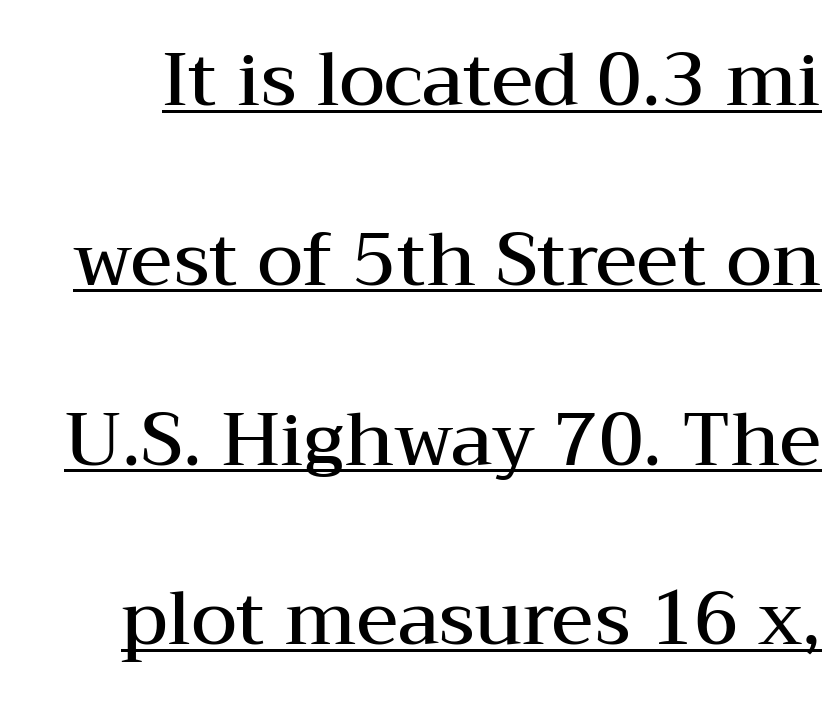
The image shows 74 px semibold, wide serif type, upright; set loose line spacing (2.43x), normal letter spacing, underlined; medium stroke contrast and a medium x-height.
